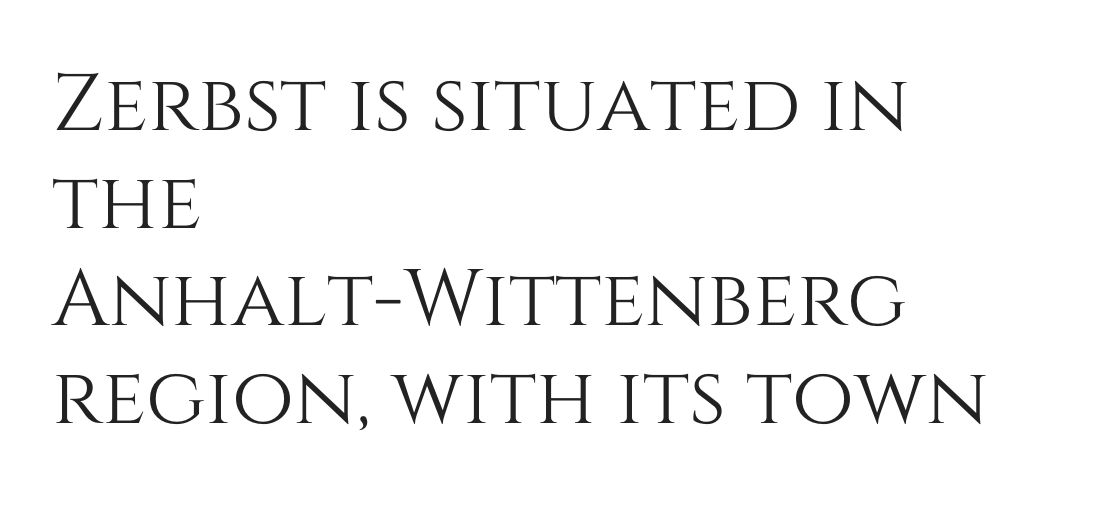
Descenders are the only things crossing below the line. Each line starts at the same left margin while the right side varies. Is this a fixed-width face? No — the glyphs have proportional, varying widths. Default kerning and tracking; the words read as compact shapes.
